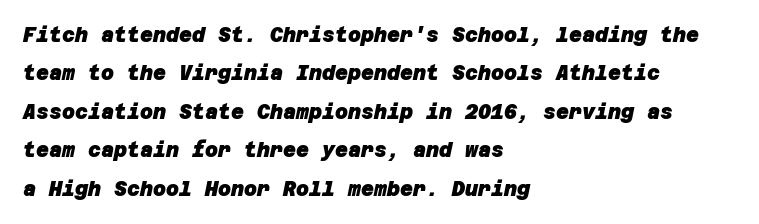
Q: Is the text bold? A: Yes.
Q: Is the text underlined? A: No.
Q: How is the paragraph aligned? A: Left-aligned.
Q: Is the spacing between letters normal or unusually wide? A: Normal.
Q: Is the spacing between lines tight, normal or loose? A: Loose.
